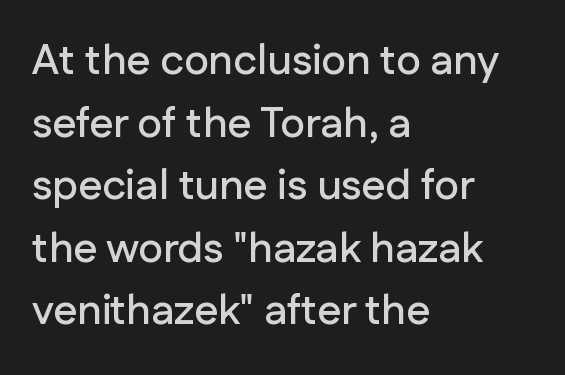
The image shows 42 px sans-serif type, upright; set left-aligned, normal line spacing (1.49x), normal letter spacing, not underlined; low stroke contrast and a medium x-height.
